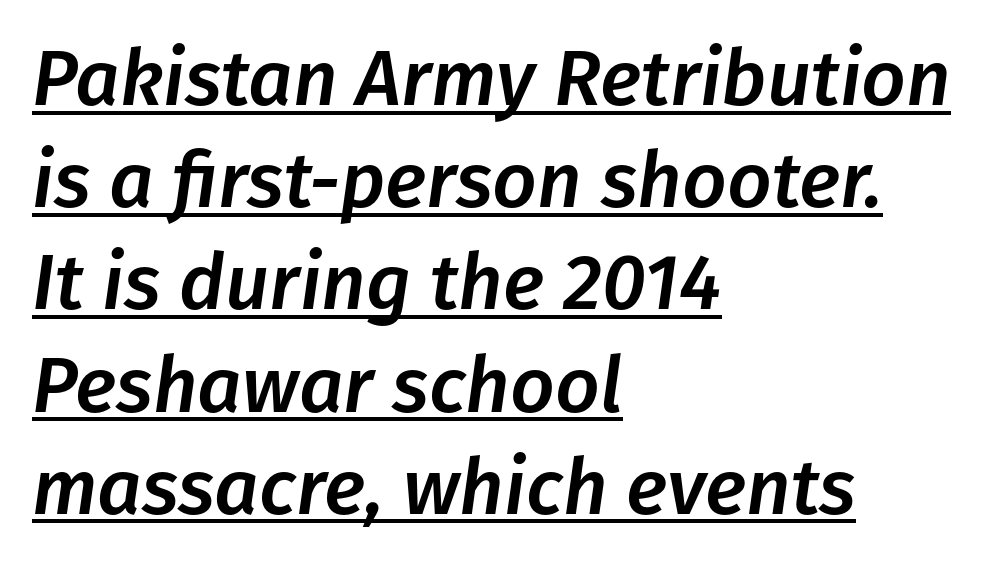
{"italic": "yes", "lean": "right", "slant_degrees": 8, "width": "normal", "stroke_contrast": "low", "x_height": "medium", "monospaced": "no", "underline": "yes", "align": "left", "line_spacing": "normal", "line_spacing_ratio": 1.31, "letter_spacing": "normal", "letter_spacing_em": 0.0, "glyph_px": 78}
